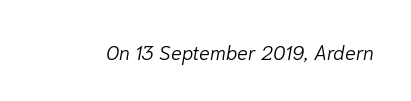
{"italic": "yes", "lean": "right", "slant_degrees": 10, "bold": "no", "underline": "no", "letter_spacing": "normal", "letter_spacing_em": 0.0, "glyph_px": 20}
